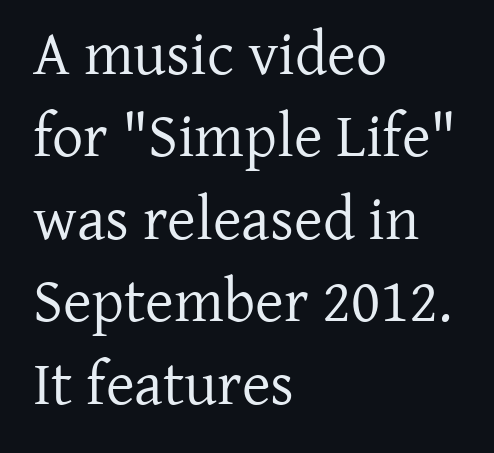
Honestly, there is no underline to notice here at all. Is this a fixed-width face? No — the glyphs have proportional, varying widths. A typesetter would call this leading conventional body-copy spacing. Letterform terminals end in serifs throughout the passage. This rendering leaves character spacing at its baseline value. Alignment: flush left.
